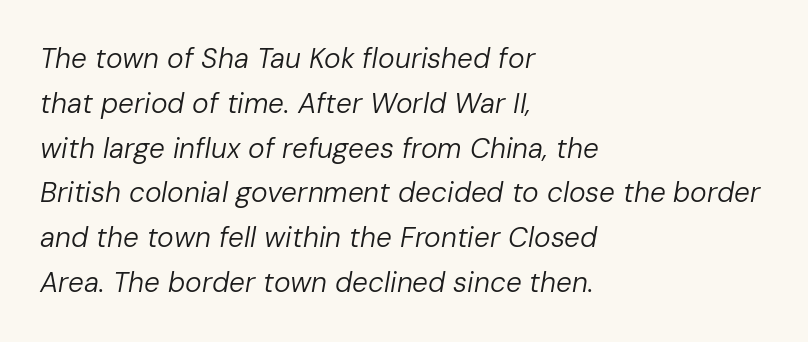
The image shows 28 px regular-weight type, italic (leaning right); set left-aligned, normal line spacing (1.6x), normal letter spacing, not underlined; low stroke contrast and a medium x-height.
